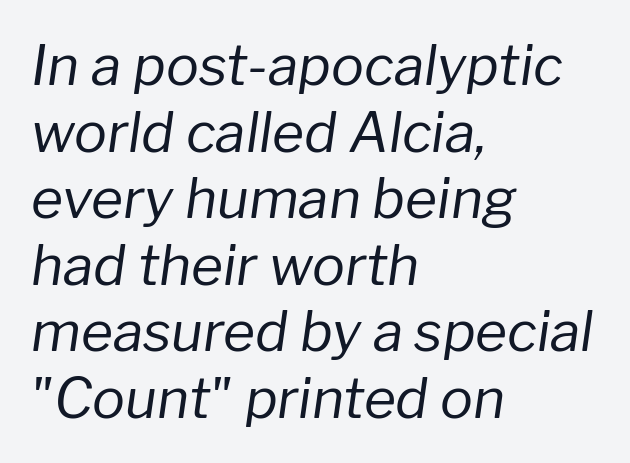
The typesetting does not lean heavy: it is not bold. It's the slanting kind of type. The lines in this sample share a left origin and differ only in where they stop. This sample has the flowing, uneven cadence of proportional lettering. The passage shown is not underscored anywhere. Short note: letters normally spaced.
